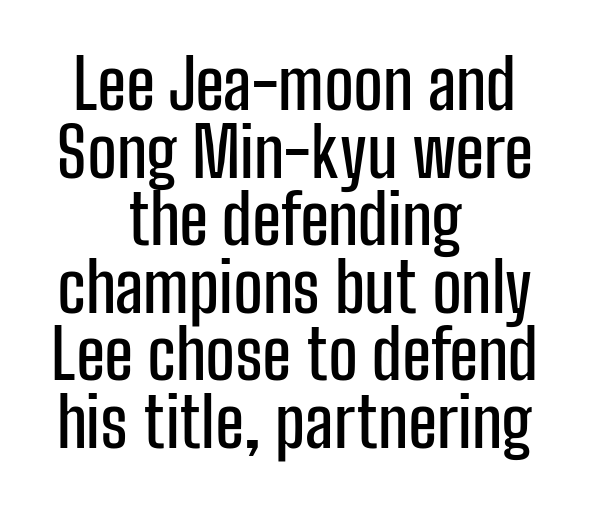
Q: Is the text italic (slanted)? A: No, it is upright.
Q: Is the typeface a serif or a sans-serif typeface? A: Sans-serif.
Q: Is the text underlined? A: No.
Q: How is the paragraph aligned? A: Centered.
Q: Is the spacing between letters normal or unusually wide? A: Normal.
Q: Is the spacing between lines tight, normal or loose? A: Tight.
Q: Width (condensed, normal, or wide)? A: Condensed.
Q: Stroke contrast? A: Low.
Q: x-height? A: Medium.
Q: Monospaced? A: No.
